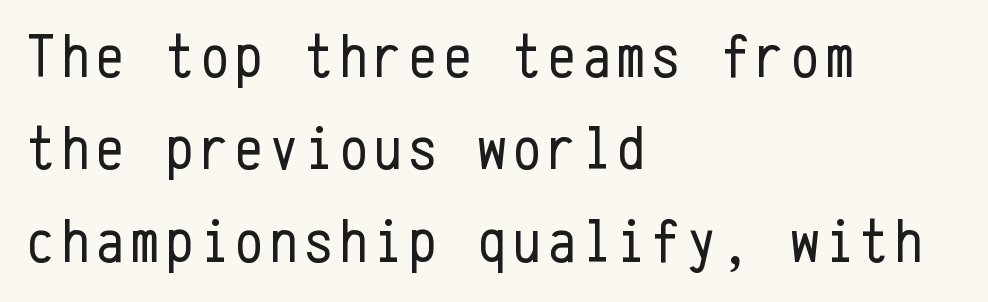
The typesetter chose a ragged-right arrangement here. Fixed-width glyphs throughout — classic coding-font behaviour. Weight class: somewhere from thin through regular. The font's upright variant was chosen for this text.
